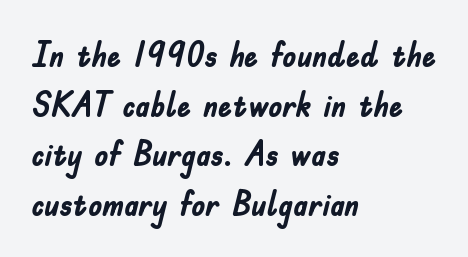
{"serif": "no", "bold": "yes", "weight": "semibold", "width": "condensed", "stroke_contrast": "low", "x_height": "small", "monospaced": "no", "underline": "no", "align": "left", "line_spacing": "normal", "line_spacing_ratio": 1.42, "letter_spacing": "normal", "letter_spacing_em": 0.0, "glyph_px": 35}
